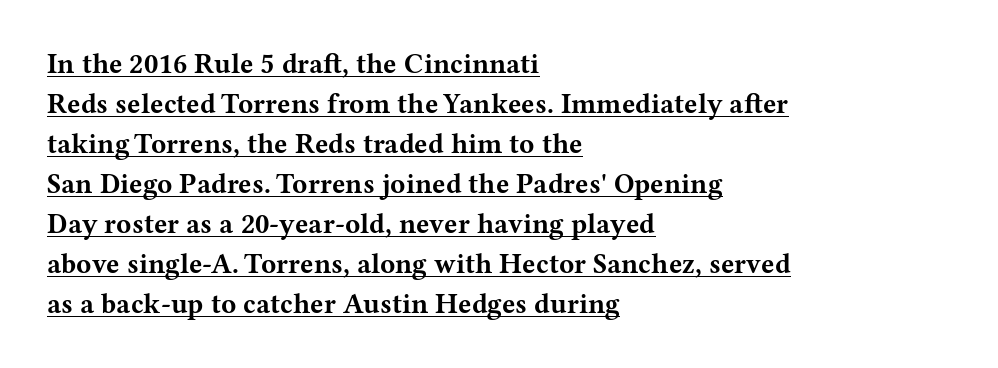
The rendered words wear a rule along their underside. Spacing verdict: proportional, widths tailored to each character. Left-aligned paragraph, ragged on the right. Each word holds together tightly as a unit, with standard inter-letter gaps. The designer left line spacing at the default.
